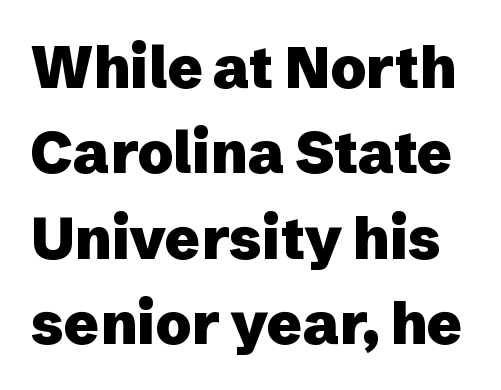
Q: Is the text bold? A: Yes.
Q: Is the text italic (slanted)? A: No, it is upright.
Q: Is the typeface a serif or a sans-serif typeface? A: Sans-serif.
Q: Is the text underlined? A: No.
Q: Is the spacing between letters normal or unusually wide? A: Normal.
Q: Is the spacing between lines tight, normal or loose? A: Normal.
Q: Width (condensed, normal, or wide)? A: Normal.
Q: Stroke contrast? A: Low.
Q: x-height? A: Medium.
Q: Monospaced? A: No.
